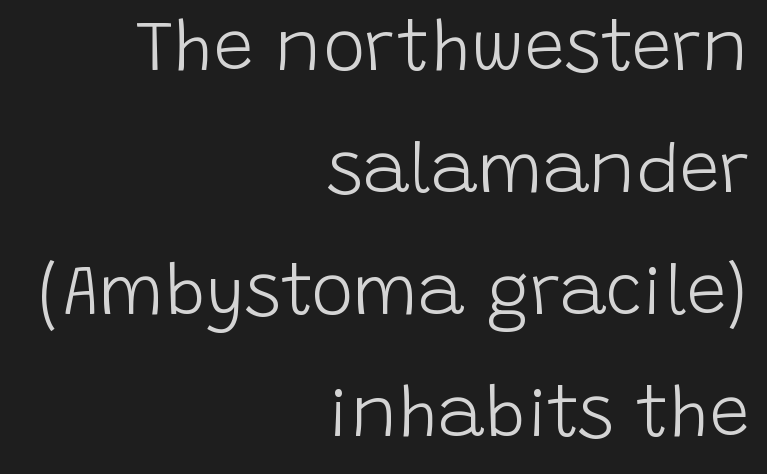
The image shows 71 px light sans-serif type, upright; set right-aligned, line spacing 1.72x, normal letter spacing, not underlined; low stroke contrast and a large x-height.
